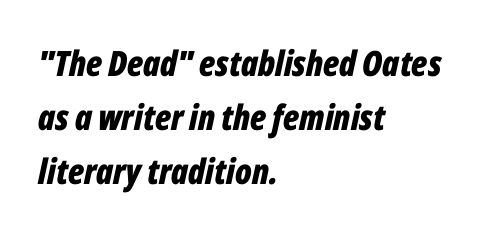
{"italic": "yes", "lean": "right", "slant_degrees": 12, "bold": "yes", "weight": "bold", "width": "condensed", "stroke_contrast": "low", "x_height": "medium", "monospaced": "no", "underline": "no", "align": "left", "line_spacing": "normal", "line_spacing_ratio": 1.55, "letter_spacing": "normal", "letter_spacing_em": 0.0, "glyph_px": 35}
